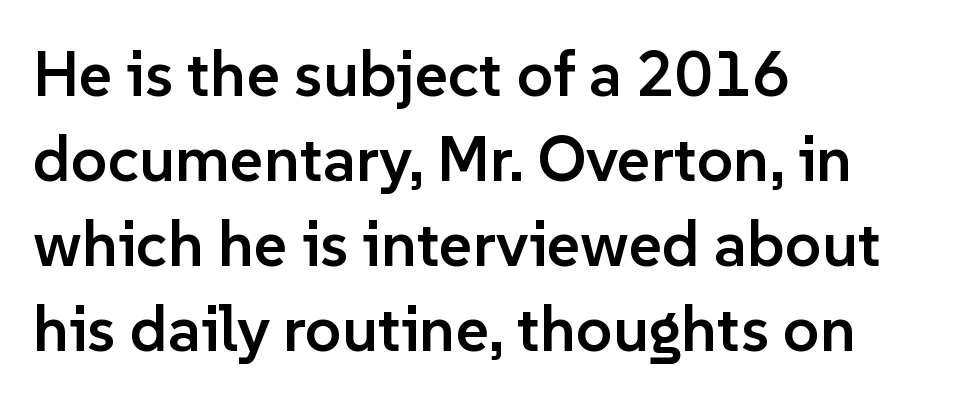
Inter-character spacing is left at the font's built-in metrics. The passage is arranged the way most books set body copy — flush left. The typography opts for an upright posture over an oblique one. The passage shown is not underscored anywhere. Note the varied advance widths — an 'i' is clearly narrower than an 'm'.
